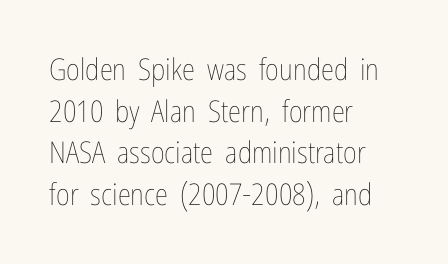
Q: Is the text bold? A: No.
Q: Is the text italic (slanted)? A: No, it is upright.
Q: Is the text underlined? A: No.
Q: How is the paragraph aligned? A: Left-aligned.
Q: Is the spacing between letters normal or unusually wide? A: Normal.
Q: Is the spacing between lines tight, normal or loose? A: Normal.
Q: Width (condensed, normal, or wide)? A: Condensed.
Q: Stroke contrast? A: Low.
Q: x-height? A: Medium.
Q: Monospaced? A: No.
